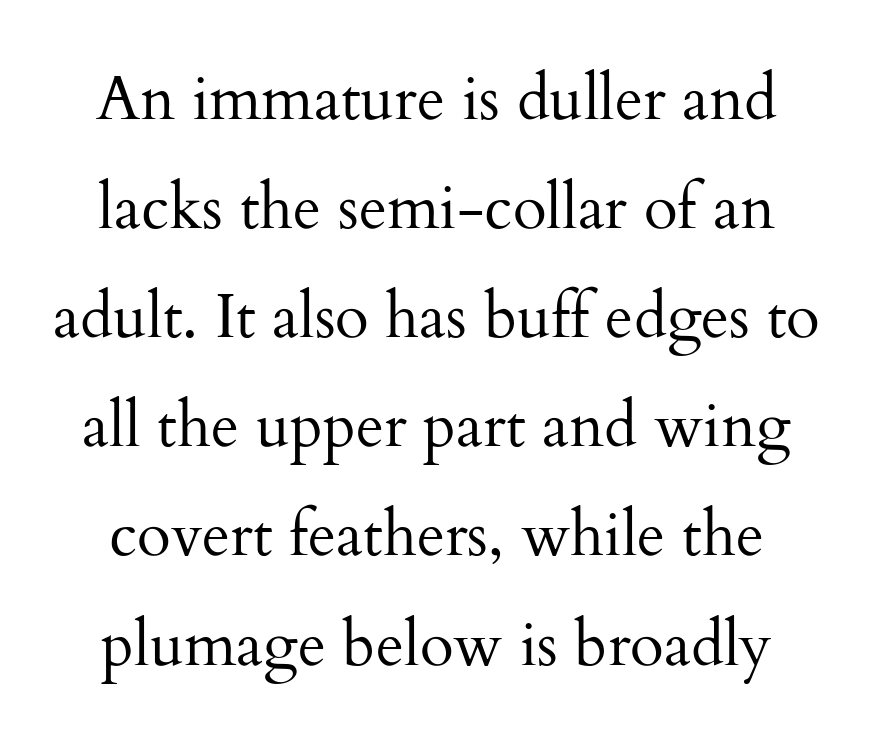
{"serif": "yes", "italic": "no", "bold": "no", "weight": "regular", "width": "normal", "stroke_contrast": "medium", "x_height": "small", "monospaced": "no", "underline": "no", "line_spacing_ratio": 1.76, "letter_spacing": "normal", "letter_spacing_em": 0.0, "glyph_px": 62}
